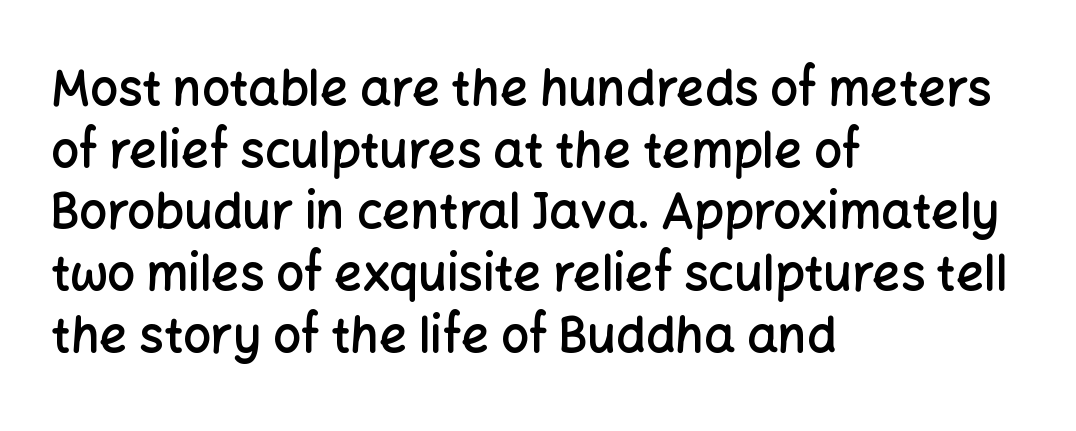
Q: Is the text bold? A: Semi-bold.
Q: Is the text italic (slanted)? A: No, it is upright.
Q: Is the typeface a serif or a sans-serif typeface? A: Sans-serif.
Q: Is the text underlined? A: No.
Q: How is the paragraph aligned? A: Left-aligned.
Q: Is the spacing between letters normal or unusually wide? A: Normal.
Q: Is the spacing between lines tight, normal or loose? A: Normal.
Q: Width (condensed, normal, or wide)? A: Normal.
Q: Stroke contrast? A: Low.
Q: x-height? A: Medium.
Q: Monospaced? A: No.
